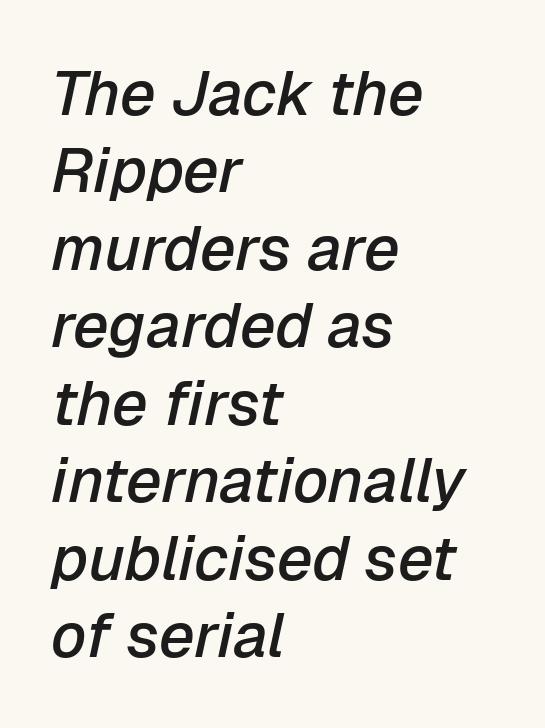
The image shows 63 px semibold type, italic (leaning right); set left-aligned, line spacing 1.23x, normal letter spacing, not underlined; low stroke contrast and a medium x-height.
